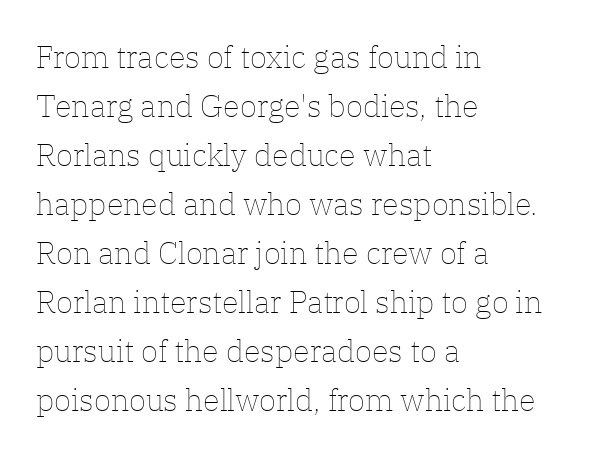
The image shows 31 px thin type, upright; set left-aligned, normal line spacing (1.58x), normal letter spacing, not underlined; low stroke contrast and a medium x-height.
